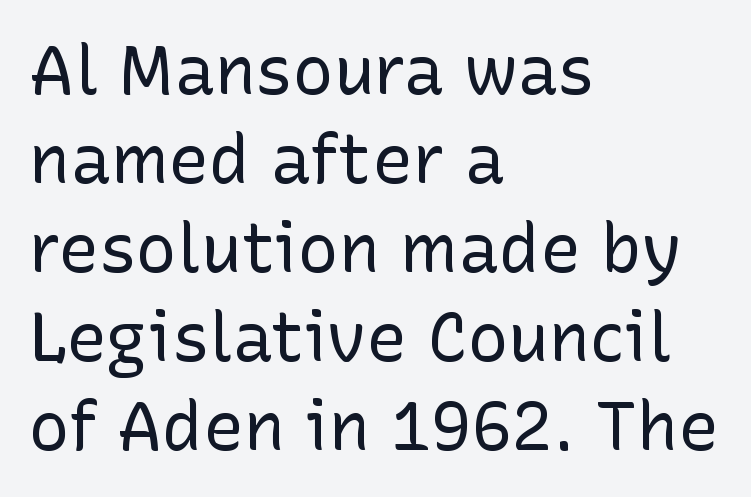
The specimen omits any rule beneath the text block's lines. Type style note: lacks serifs. Casual observation: everything's shoved over to the left. Vertical strokes here are truly vertical. The rendering uses natural spacing where letterforms have individual widths.
